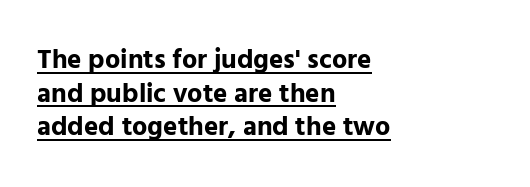
The image shows 27 px bold type, upright; set left-aligned, normal line spacing (1.25x), normal letter spacing, underlined.
